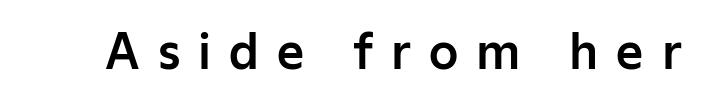
The image shows 47 px sans-serif type, upright; set unusually wide letter spacing (+0.38 em), not underlined; low stroke contrast and a medium x-height.
